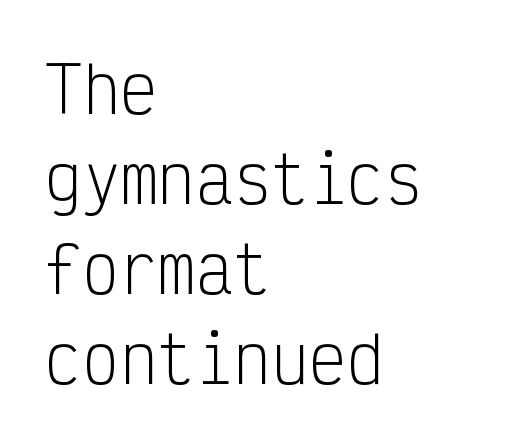
Q: Is the text bold? A: No.
Q: Is the text italic (slanted)? A: No, it is upright.
Q: Is the typeface a serif or a sans-serif typeface? A: Sans-serif.
Q: Is the text underlined? A: No.
Q: How is the paragraph aligned? A: Left-aligned.
Q: Is the spacing between letters normal or unusually wide? A: Normal.
Q: Is the spacing between lines tight, normal or loose? A: Normal.
Q: Width (condensed, normal, or wide)? A: Condensed.
Q: Stroke contrast? A: Low.
Q: x-height? A: Medium.
Q: Monospaced? A: Yes.
